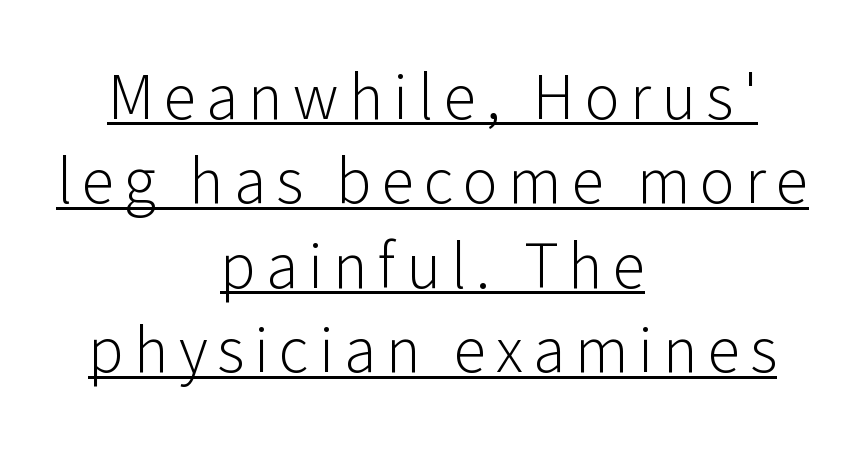
{"serif": "no", "italic": "no", "bold": "no", "weight": "light", "width": "normal", "stroke_contrast": "low", "x_height": "medium", "monospaced": "no", "underline": "yes", "align": "center", "line_spacing": "normal", "line_spacing_ratio": 1.28, "glyph_px": 66}
